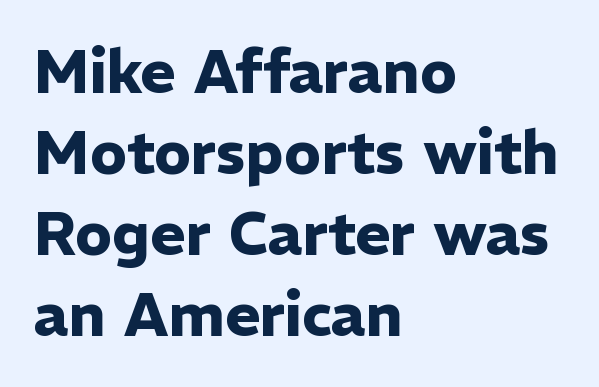
The image shows 60 px heavy sans-serif type, upright; set left-aligned, normal line spacing (1.35x), normal letter spacing, not underlined; low stroke contrast and a medium x-height.
